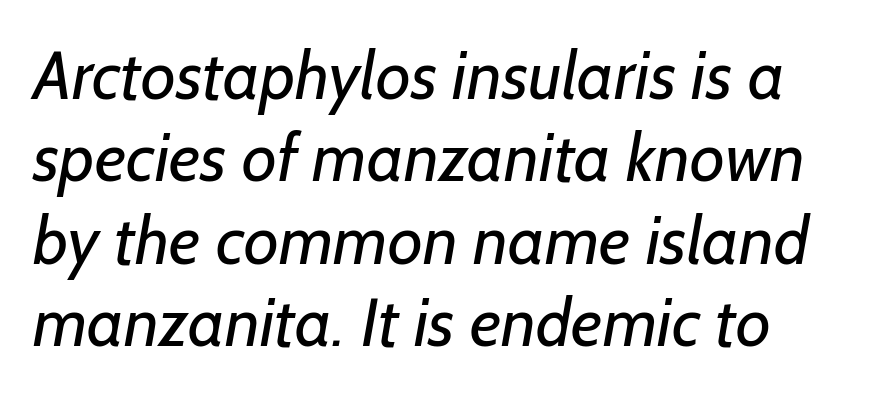
{"serif": "no", "bold": "no", "weight": "regular", "width": "normal", "stroke_contrast": "low", "x_height": "medium", "monospaced": "no", "underline": "no", "line_spacing_ratio": 1.21, "letter_spacing": "normal", "letter_spacing_em": 0.0, "glyph_px": 68}
